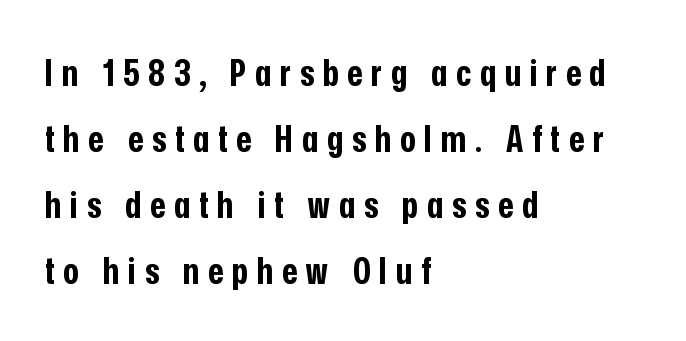
The image shows 37 px bold, condensed sans-serif type, upright; set left-aligned, line spacing 1.78x, unusually wide letter spacing (+0.24 em), not underlined; low stroke contrast and a medium x-height.
